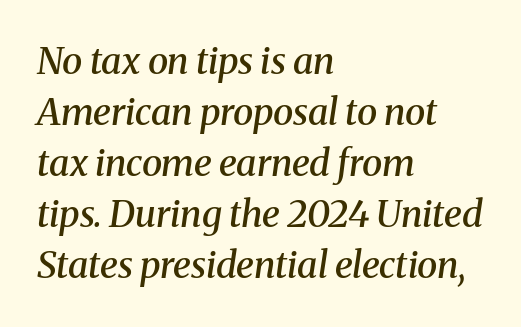
The image shows 37 px semibold serif type, italic (leaning right); set left-aligned, normal line spacing (1.38x), normal letter spacing, not underlined; medium stroke contrast and a medium x-height.
